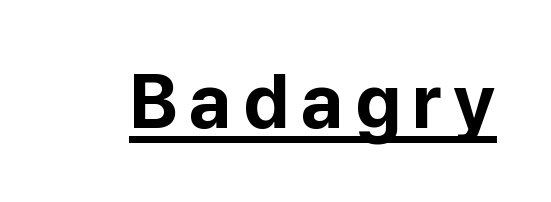
Examine the stroke ends and you'll find no serifs. Looks like regular typesetting: each glyph gets only the width it needs. Each line of the rendering has a horizontal stroke beneath the glyphs. Italic: no, the glyphs are upright roman. Weight check: bold — yes, fully.
